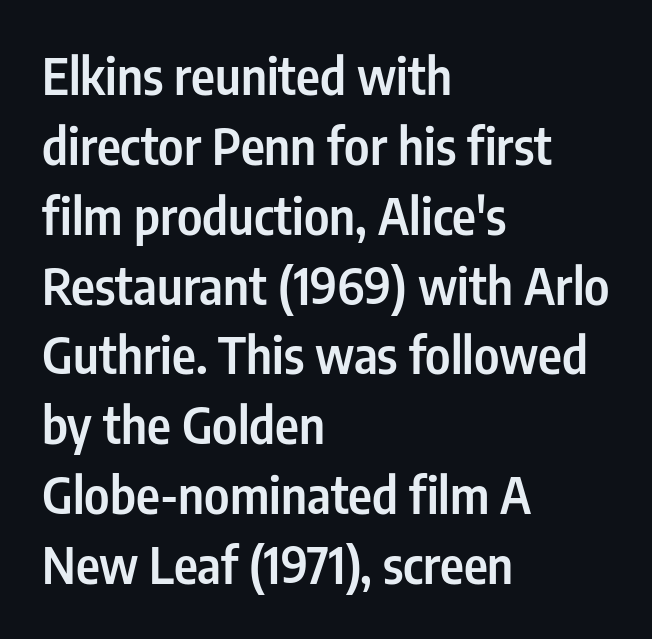
Q: Is the text bold? A: Semi-bold.
Q: Is the text italic (slanted)? A: No, it is upright.
Q: Is the typeface a serif or a sans-serif typeface? A: Sans-serif.
Q: Is the text underlined? A: No.
Q: How is the paragraph aligned? A: Left-aligned.
Q: Is the spacing between letters normal or unusually wide? A: Normal.
Q: Is the spacing between lines tight, normal or loose? A: Normal.
Q: Width (condensed, normal, or wide)? A: Condensed.
Q: Stroke contrast? A: Low.
Q: x-height? A: Medium.
Q: Monospaced? A: No.
